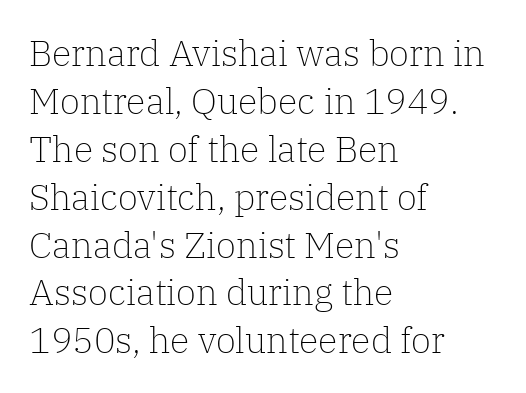
The image shows 36 px light serif type, upright; set left-aligned, normal line spacing (1.33x), normal letter spacing, not underlined; low stroke contrast and a medium x-height.
